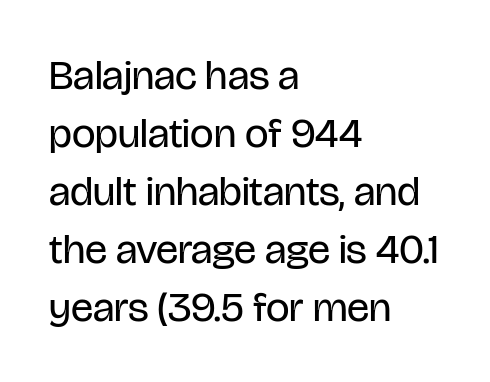
{"serif": "no", "italic": "no", "bold": "no", "weight": "regular", "width": "condensed", "stroke_contrast": "low", "x_height": "large", "monospaced": "no", "underline": "no", "align": "left", "line_spacing": "normal", "line_spacing_ratio": 1.38, "letter_spacing": "normal", "letter_spacing_em": 0.0, "glyph_px": 42}
